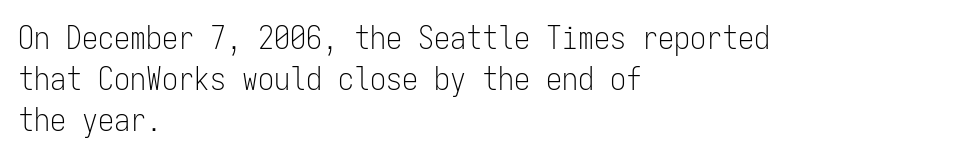
Q: Is the text bold? A: No.
Q: Is the text italic (slanted)? A: No, it is upright.
Q: Is the typeface a serif or a sans-serif typeface? A: Sans-serif.
Q: Is the text underlined? A: No.
Q: How is the paragraph aligned? A: Left-aligned.
Q: Is the spacing between letters normal or unusually wide? A: Normal.
Q: Is the spacing between lines tight, normal or loose? A: Normal.
Q: Width (condensed, normal, or wide)? A: Condensed.
Q: Stroke contrast? A: Low.
Q: x-height? A: Medium.
Q: Monospaced? A: Yes.
